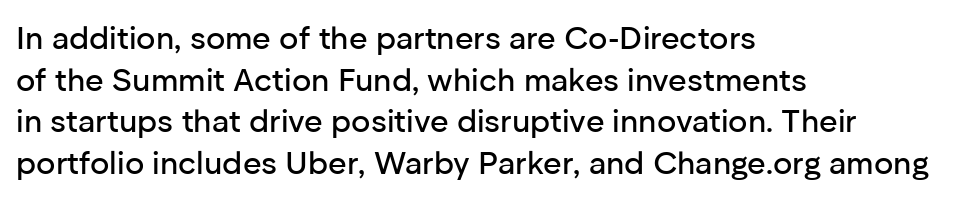
These lines were composed using upright roman letters. The horizontal fit of the characters is conventional and even. The rows are spaced the way most documents space them. Rule under the text: the space is simply empty. This sample has the flowing, uneven cadence of proportional lettering.
